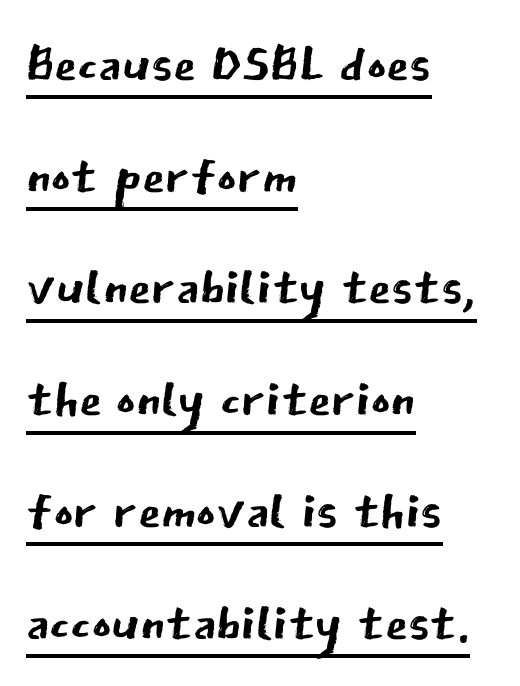
Underline: present. The passage shown stacks its lines at a standard gap. The characters display no serif detailing; their extremities are plain. How are the letters spaced? Ordinarily, with no added tracking.
